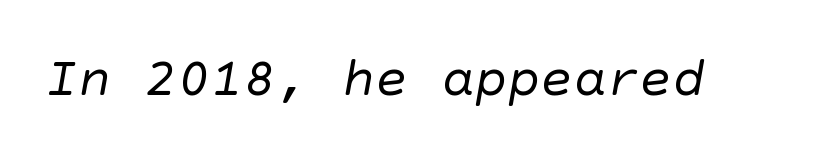
Honestly, the letter spacing is just normal — you wouldn't notice it. Examine the stroke ends and you'll find no serifs. A bare baseline throughout the passage. The cut favours lightness, reaching ordinary text weight at its darkest.
